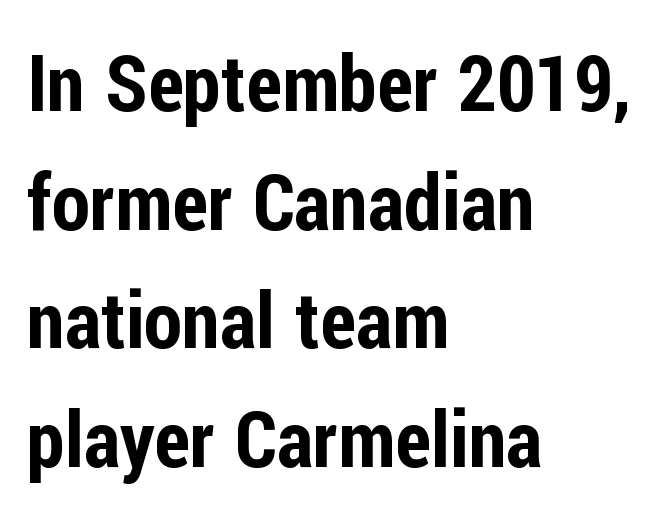
Q: Is the text italic (slanted)? A: No, it is upright.
Q: Is the typeface a serif or a sans-serif typeface? A: Sans-serif.
Q: Is the text underlined? A: No.
Q: How is the paragraph aligned? A: Left-aligned.
Q: Is the spacing between letters normal or unusually wide? A: Normal.
Q: Is the spacing between lines tight, normal or loose? A: Normal.
Q: Width (condensed, normal, or wide)? A: Condensed.
Q: Stroke contrast? A: Low.
Q: x-height? A: Medium.
Q: Monospaced? A: No.
